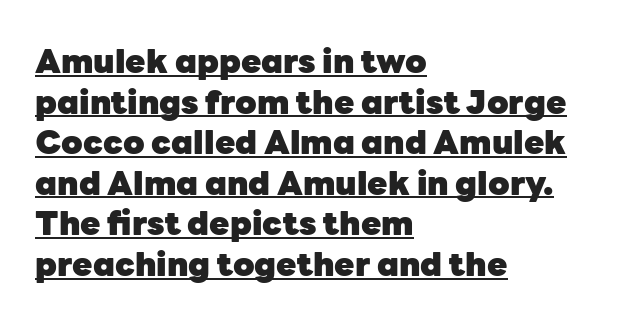
{"serif": "no", "italic": "no", "bold": "yes", "weight": "heavy", "width": "normal", "stroke_contrast": "low", "x_height": "medium", "monospaced": "no", "underline": "yes", "align": "left", "line_spacing_ratio": 1.23, "letter_spacing": "normal", "letter_spacing_em": 0.0, "glyph_px": 33}
